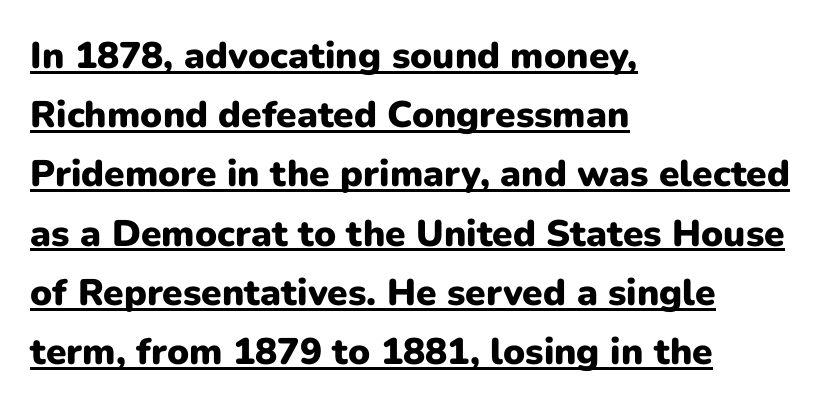
The image shows 37 px heavy sans-serif type, upright; set left-aligned, normal line spacing (1.6x), normal letter spacing, underlined; low stroke contrast and a medium x-height.
